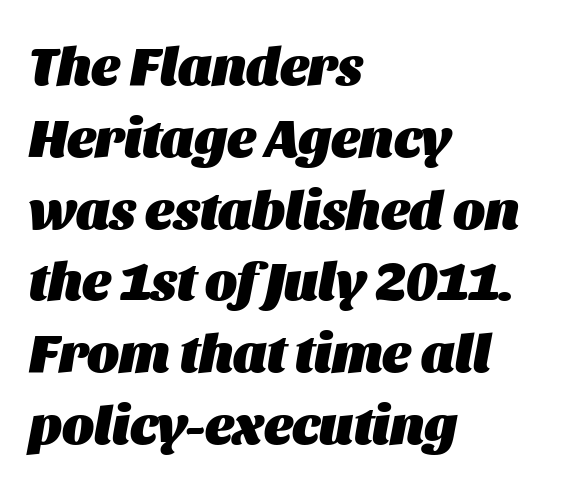
{"italic": "yes", "lean": "right", "slant_degrees": 11, "bold": "yes", "weight": "heavy", "width": "normal", "stroke_contrast": "medium", "x_height": "large", "monospaced": "no", "underline": "no", "align": "left", "line_spacing": "normal", "line_spacing_ratio": 1.33, "letter_spacing": "normal", "letter_spacing_em": 0.0, "glyph_px": 54}
